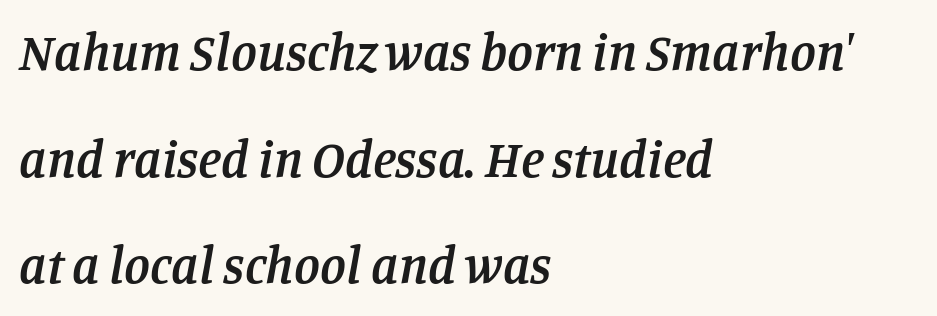
Regarding leading, the lines here are spaced well apart. In terms of letterspacing, this is plain default setting. Looks like regular typesetting: each glyph gets only the width it needs. Would a proofreader flag this as italicized? Yes. The rag falls on the right side of this text block.
